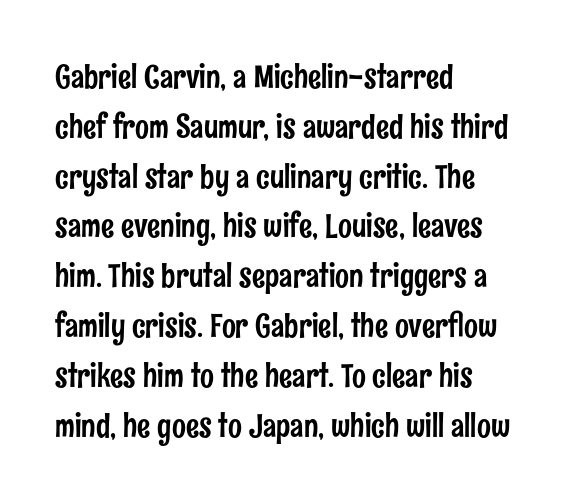
Q: Is the text italic (slanted)? A: No, it is upright.
Q: Is the typeface a serif or a sans-serif typeface? A: Sans-serif.
Q: Is the text underlined? A: No.
Q: How is the paragraph aligned? A: Left-aligned.
Q: Is the spacing between letters normal or unusually wide? A: Normal.
Q: Is the spacing between lines tight, normal or loose? A: Normal.
Q: Width (condensed, normal, or wide)? A: Condensed.
Q: Stroke contrast? A: Low.
Q: x-height? A: Medium.
Q: Monospaced? A: No.
